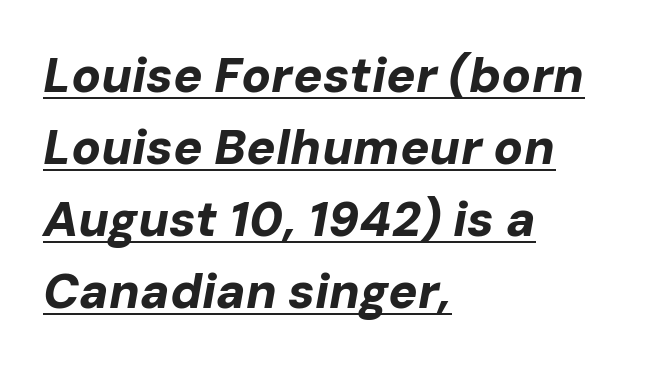
The image shows 49 px bold type, italic (leaning right); set left-aligned, normal line spacing (1.47x), normal letter spacing, underlined; low stroke contrast and a medium x-height.
